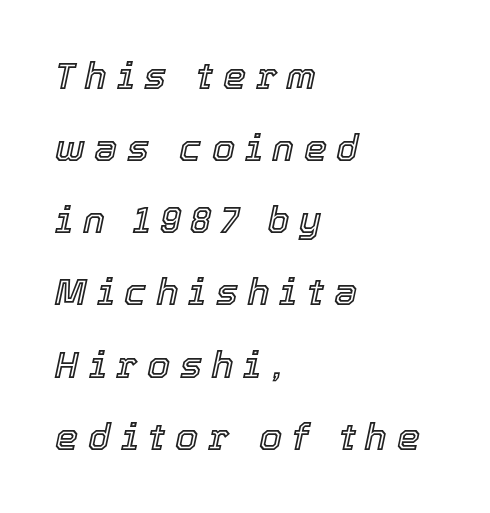
{"italic": "yes", "lean": "right", "slant_degrees": 12, "width": "normal", "x_height": "medium", "monospaced": "no", "underline": "no", "align": "left", "line_spacing": "loose", "line_spacing_ratio": 1.95, "letter_spacing": "wide", "letter_spacing_em": 0.26, "glyph_px": 37}
